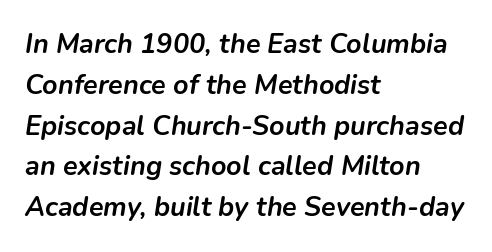
Q: Is the text bold? A: Yes.
Q: Is the text italic (slanted)? A: Yes, it leans right by about 9 degrees.
Q: Is the text underlined? A: No.
Q: How is the paragraph aligned? A: Left-aligned.
Q: Is the spacing between letters normal or unusually wide? A: Normal.
Q: Is the spacing between lines tight, normal or loose? A: Normal.
